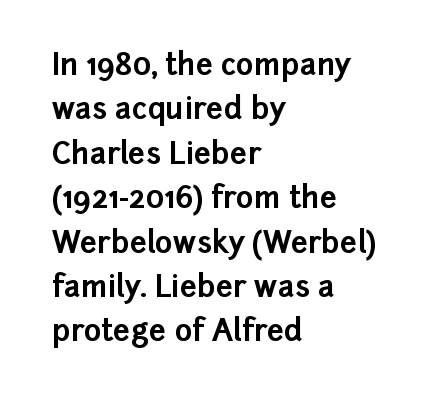
{"serif": "no", "italic": "no", "bold": "yes", "weight": "bold", "width": "normal", "stroke_contrast": "low", "x_height": "medium", "monospaced": "no", "underline": "no", "align": "left", "line_spacing": "normal", "line_spacing_ratio": 1.48, "letter_spacing": "normal", "letter_spacing_em": 0.0, "glyph_px": 30}
